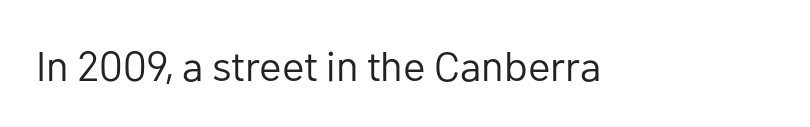
Q: Is the text bold? A: No.
Q: Is the text italic (slanted)? A: No, it is upright.
Q: Is the typeface a serif or a sans-serif typeface? A: Sans-serif.
Q: Is the text underlined? A: No.
Q: Is the spacing between letters normal or unusually wide? A: Normal.
Q: Width (condensed, normal, or wide)? A: Normal.
Q: Stroke contrast? A: Low.
Q: x-height? A: Medium.
Q: Monospaced? A: No.
